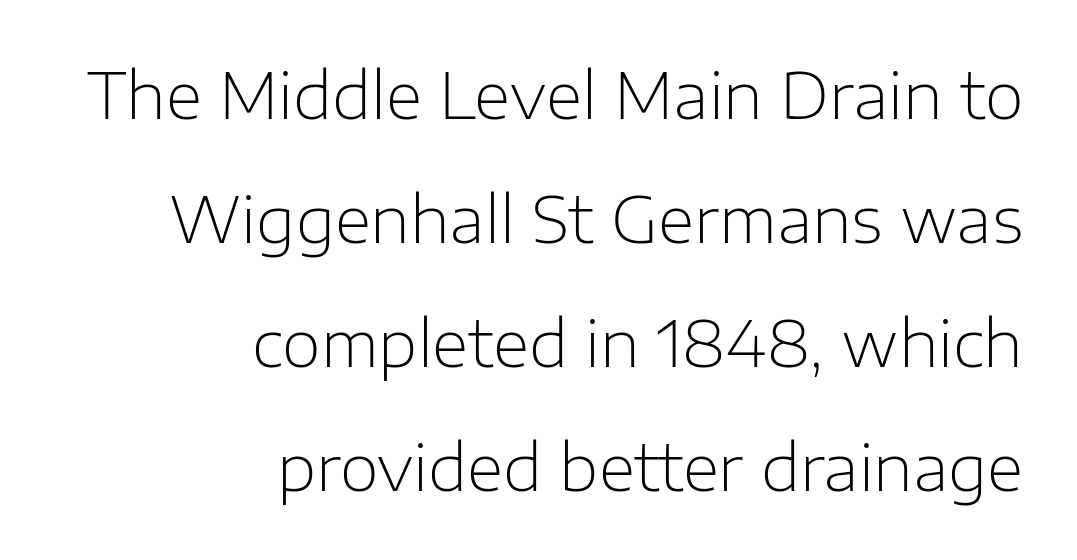
The image shows 63 px light sans-serif type, upright; set right-aligned, loose line spacing (1.97x), normal letter spacing, not underlined; low stroke contrast and a medium x-height.
